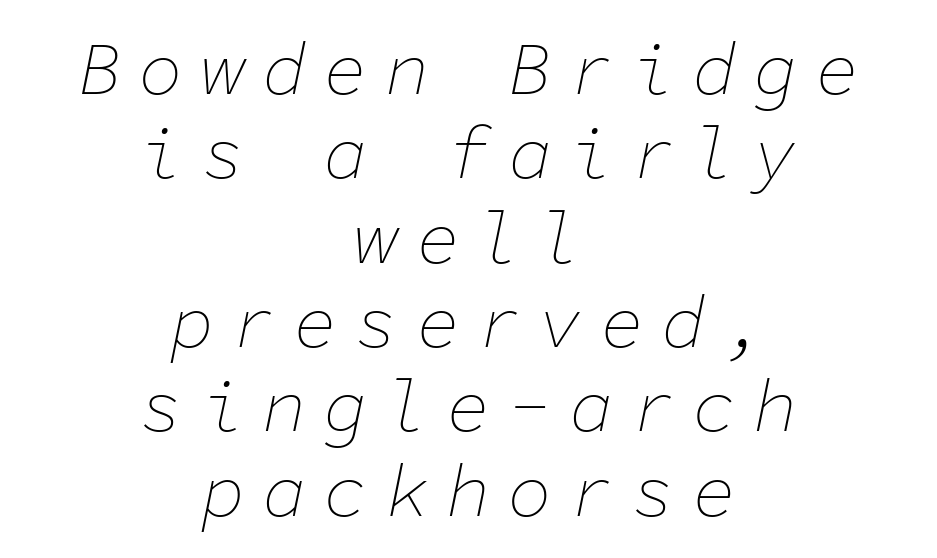
{"italic": "yes", "lean": "right", "slant_degrees": 11, "bold": "no", "weight": "thin", "width": "normal", "stroke_contrast": "low", "x_height": "medium", "monospaced": "yes", "underline": "no", "align": "center", "line_spacing": "tight", "line_spacing_ratio": 1.14, "letter_spacing": "wide", "letter_spacing_em": 0.23, "glyph_px": 74}
